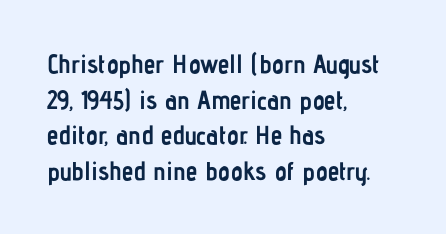
{"italic": "no", "bold": "yes", "underline": "no", "align": "left", "line_spacing": "normal", "line_spacing_ratio": 1.37, "letter_spacing": "normal", "letter_spacing_em": 0.0, "glyph_px": 26}
